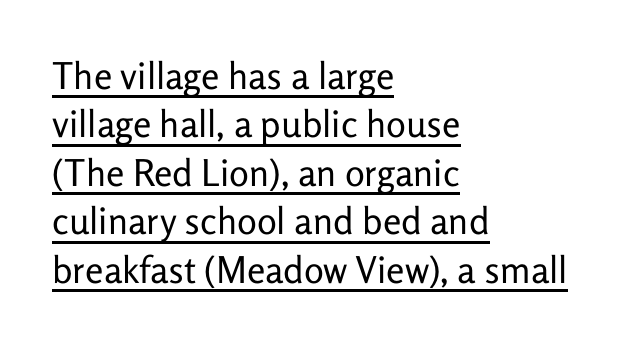
Is this a fixed-width face? No — the glyphs have proportional, varying widths. No chunkiness to these letters — they're not bold. The vertical gap from one line to the next is medium. No feet cap the strokes, marking this as sans-serif type. The lettering stays uniformly vertical, giving the passage a roman look.
